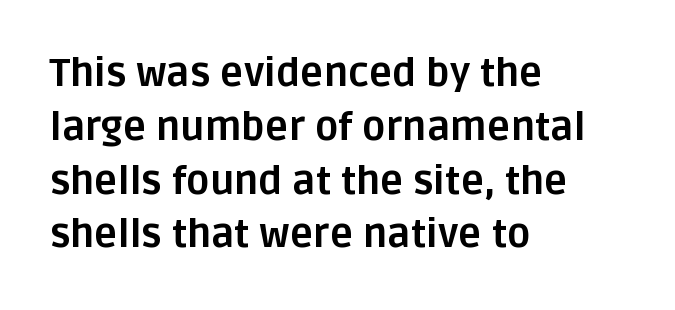
The image shows 39 px bold sans-serif type, upright; set left-aligned, normal line spacing (1.38x), normal letter spacing, not underlined; low stroke contrast and a large x-height.
